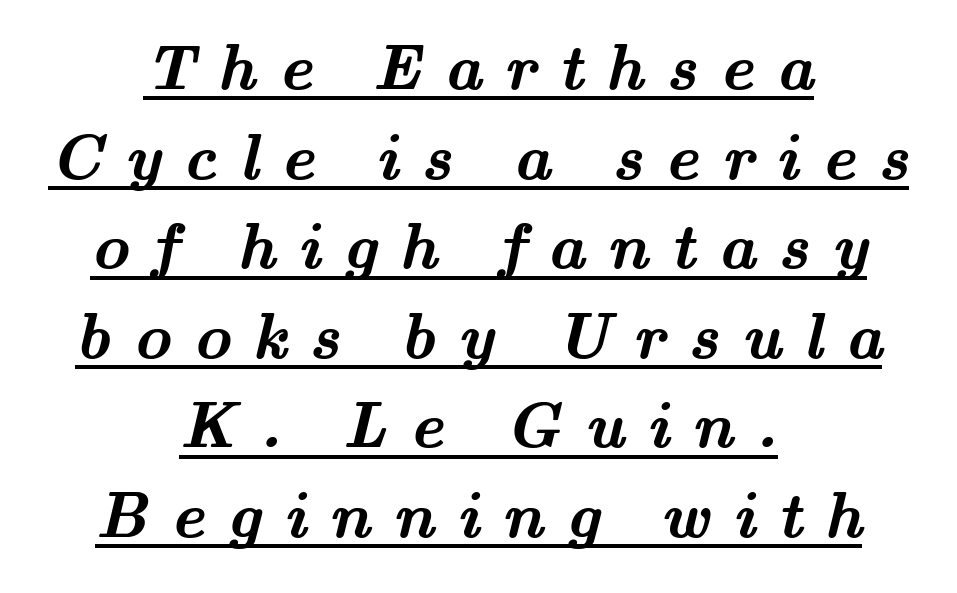
Q: Is the text bold? A: Yes.
Q: Is the typeface a serif or a sans-serif typeface? A: Serif.
Q: Is the text underlined? A: Yes.
Q: How is the paragraph aligned? A: Centered.
Q: Is the spacing between letters normal or unusually wide? A: Unusually wide.
Q: Is the spacing between lines tight, normal or loose? A: Normal.
Q: Width (condensed, normal, or wide)? A: Wide.
Q: Stroke contrast? A: Medium.
Q: x-height? A: Small.
Q: Monospaced? A: No.
